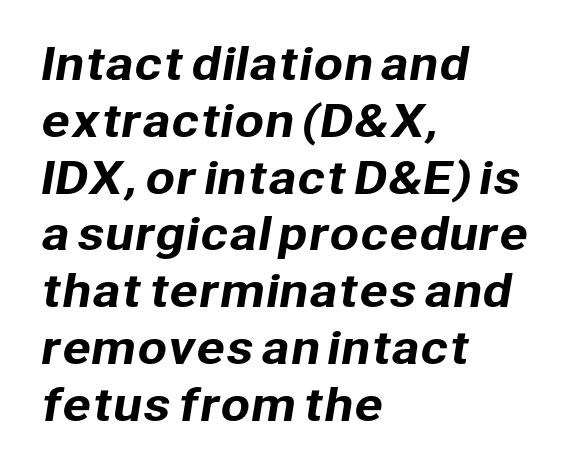
Q: Is the typeface a serif or a sans-serif typeface? A: Sans-serif.
Q: Is the text underlined? A: No.
Q: How is the paragraph aligned? A: Left-aligned.
Q: Is the spacing between letters normal or unusually wide? A: Normal.
Q: Is the spacing between lines tight, normal or loose? A: Normal.
Q: Width (condensed, normal, or wide)? A: Normal.
Q: Stroke contrast? A: Low.
Q: x-height? A: Medium.
Q: Monospaced? A: No.
